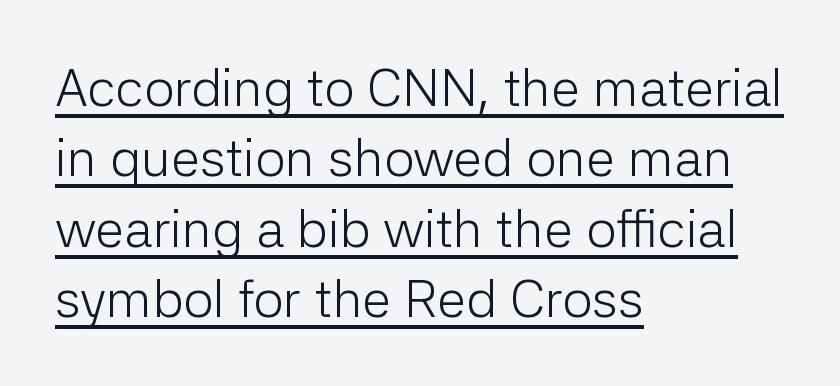
{"serif": "no", "italic": "no", "bold": "no", "weight": "light", "width": "normal", "stroke_contrast": "low", "x_height": "medium", "monospaced": "no", "underline": "yes", "align": "left", "line_spacing": "normal", "line_spacing_ratio": 1.33, "letter_spacing": "normal", "letter_spacing_em": 0.0, "glyph_px": 53}
